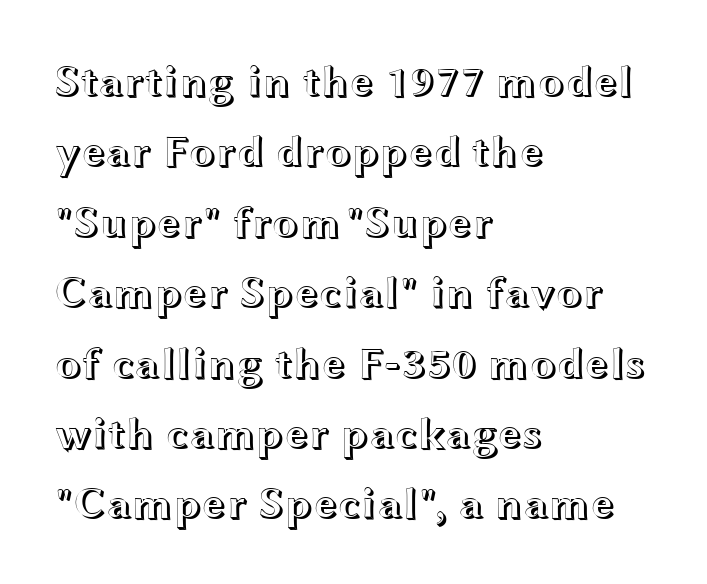
{"italic": "no", "width": "wide", "x_height": "medium", "monospaced": "no", "underline": "no", "align": "left", "line_spacing": "normal", "line_spacing_ratio": 1.6, "letter_spacing": "normal", "letter_spacing_em": 0.0, "glyph_px": 44}
